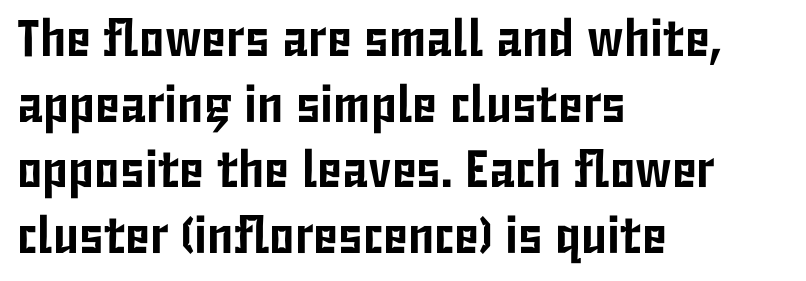
Q: Is the text italic (slanted)? A: No, it is upright.
Q: Is the typeface a serif or a sans-serif typeface? A: Sans-serif.
Q: Is the text underlined? A: No.
Q: How is the paragraph aligned? A: Left-aligned.
Q: Is the spacing between letters normal or unusually wide? A: Normal.
Q: Is the spacing between lines tight, normal or loose? A: Normal.
Q: Width (condensed, normal, or wide)? A: Condensed.
Q: Stroke contrast? A: Low.
Q: x-height? A: Medium.
Q: Monospaced? A: No.
